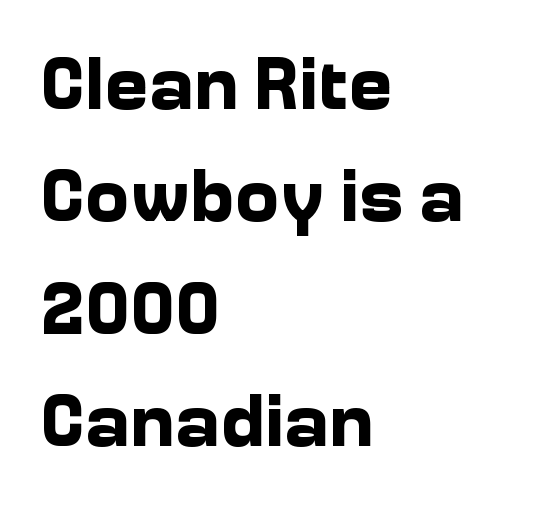
The image shows 75 px bold sans-serif type, upright; set left-aligned, normal line spacing (1.5x), normal letter spacing, not underlined; low stroke contrast and a medium x-height.
